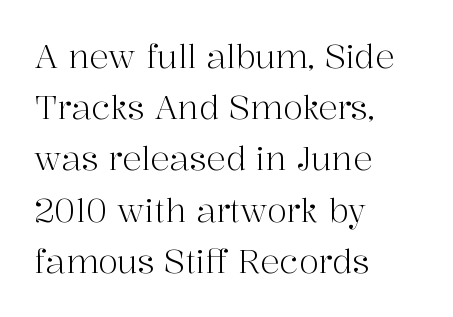
The image shows 32 px light serif type, upright; set left-aligned, normal line spacing (1.6x), normal letter spacing, not underlined; high stroke contrast and a medium x-height.
